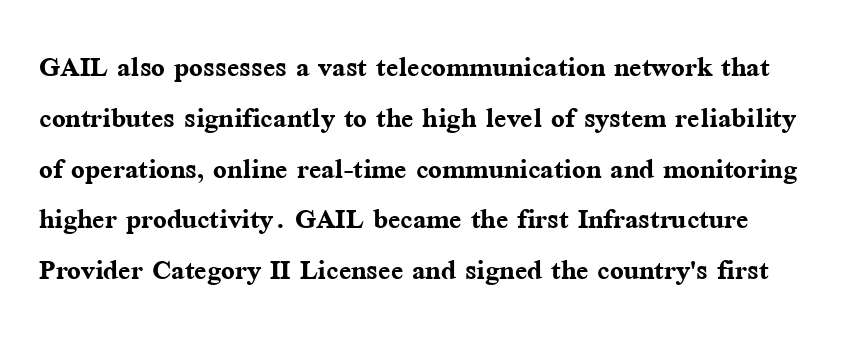
The image shows 36 px semibold serif type, upright; set normal line spacing (1.41x), normal letter spacing, not underlined; medium stroke contrast and a medium x-height.
